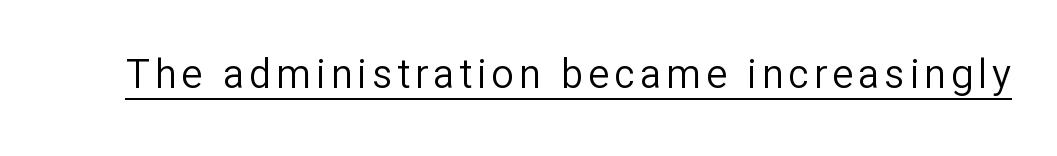
The image shows 40 px regular-weight sans-serif type, upright; set underlined; low stroke contrast and a medium x-height.
